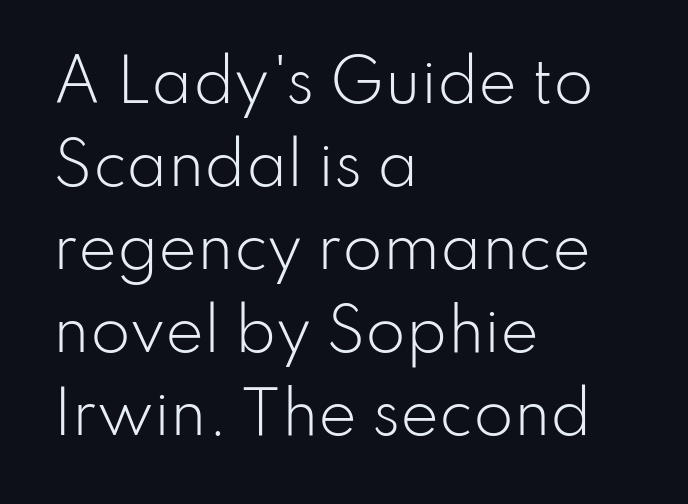
Every character sits straight up, as roman type does. Casual observation: everything's shoved over to the left. The passage shown is typed in a proportional face where columns would drift. Underline: absent.
